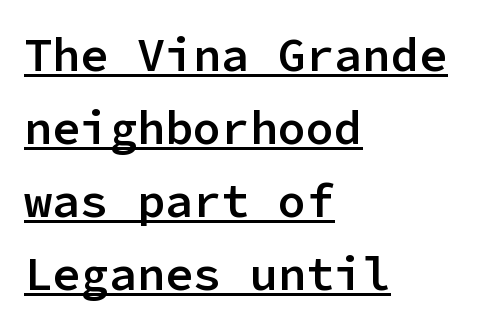
{"serif": "no", "italic": "no", "bold": "semi", "weight": "semibold", "width": "normal", "stroke_contrast": "low", "x_height": "medium", "monospaced": "yes", "underline": "yes", "align": "left", "line_spacing": "normal", "line_spacing_ratio": 1.55, "letter_spacing": "normal", "letter_spacing_em": 0.0, "glyph_px": 47}
